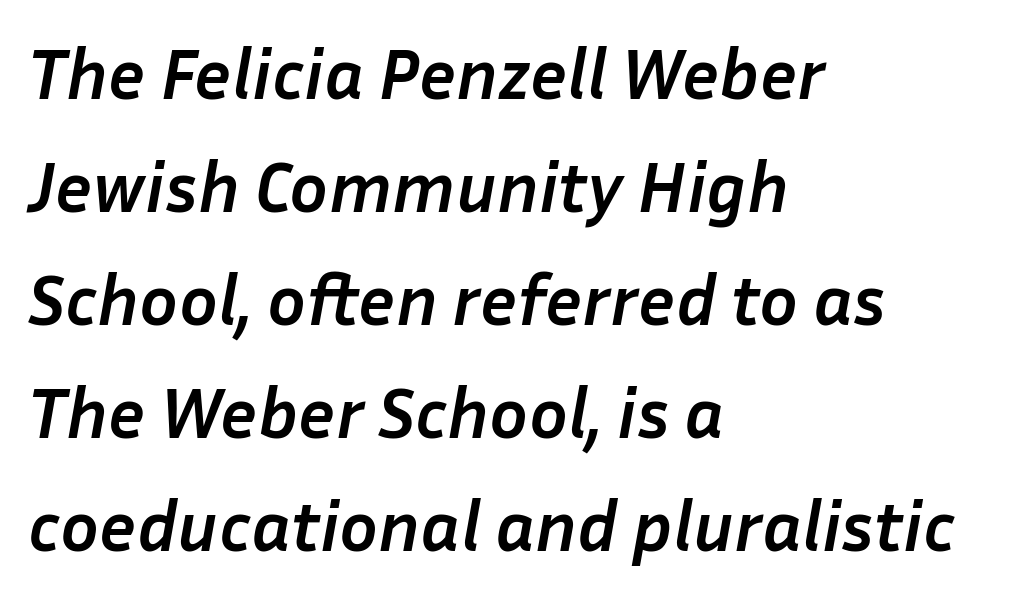
Q: Is the text bold? A: Yes.
Q: Is the text italic (slanted)? A: Yes, it leans right by about 10 degrees.
Q: Is the text underlined? A: No.
Q: How is the paragraph aligned? A: Left-aligned.
Q: Is the spacing between letters normal or unusually wide? A: Normal.
Q: Is the spacing between lines tight, normal or loose? A: Normal.
Q: Width (condensed, normal, or wide)? A: Normal.
Q: Stroke contrast? A: Low.
Q: x-height? A: Medium.
Q: Monospaced? A: No.
